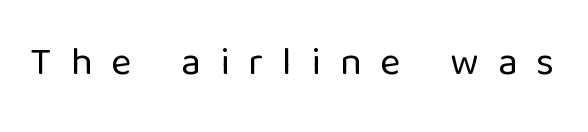
The strokes carry an ordinary text weight at most. Honestly, there is no underline to notice here at all. The letters are spread apart with noticeably loose tracking. Ascenders rise straight up at ninety degrees. Grotesque or geometric, the face here clearly has no serifs. The face used here is proportionally spaced, like ordinary book or web type.
